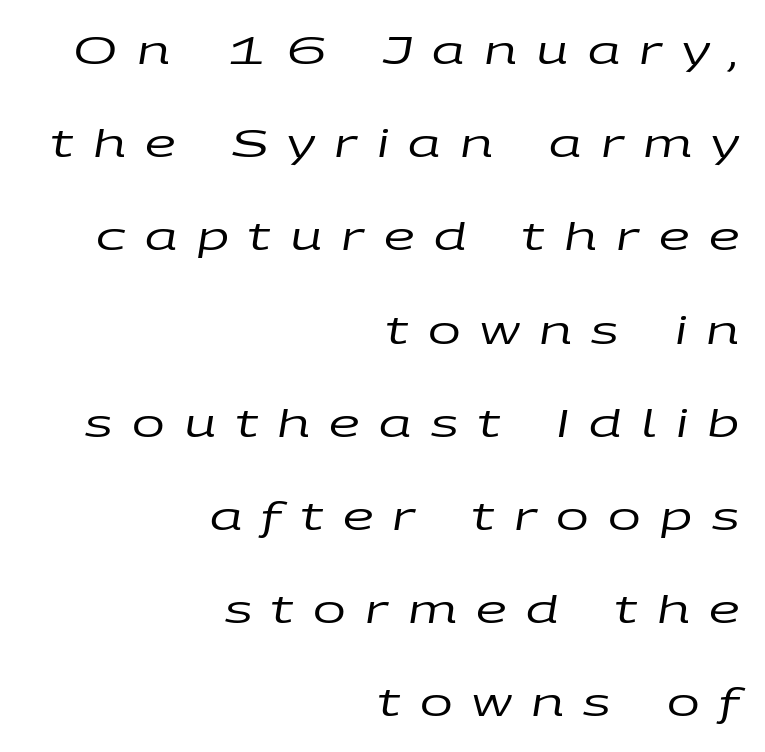
{"italic": "yes", "lean": "right", "slant_degrees": 9, "bold": "no", "weight": "regular", "width": "wide", "stroke_contrast": "low", "x_height": "large", "monospaced": "no", "underline": "no", "align": "right", "line_spacing": "loose", "line_spacing_ratio": 2.39, "letter_spacing": "wide", "letter_spacing_em": 0.5, "glyph_px": 39}
